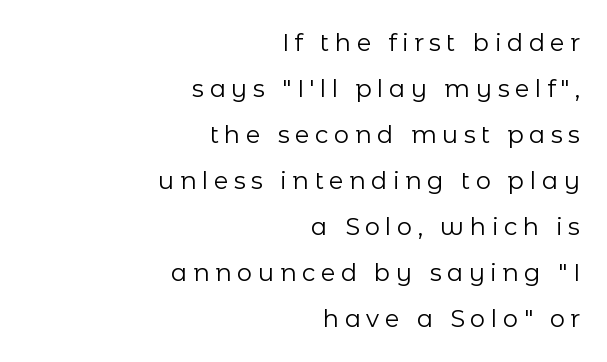
Q: Is the text bold? A: No.
Q: Is the text italic (slanted)? A: No, it is upright.
Q: Is the text underlined? A: No.
Q: How is the paragraph aligned? A: Right-aligned.
Q: Is the spacing between letters normal or unusually wide? A: Unusually wide.
Q: Is the spacing between lines tight, normal or loose? A: Loose.
